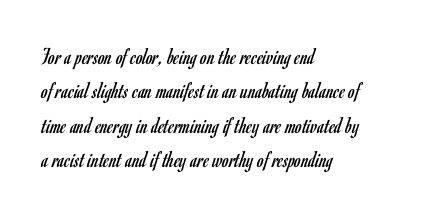
Vertical stems look standard width or narrower in stroke. Default kerning and tracking; the words read as compact shapes. These lines are set flush left with a ragged right edge. The baseline area is clear.
